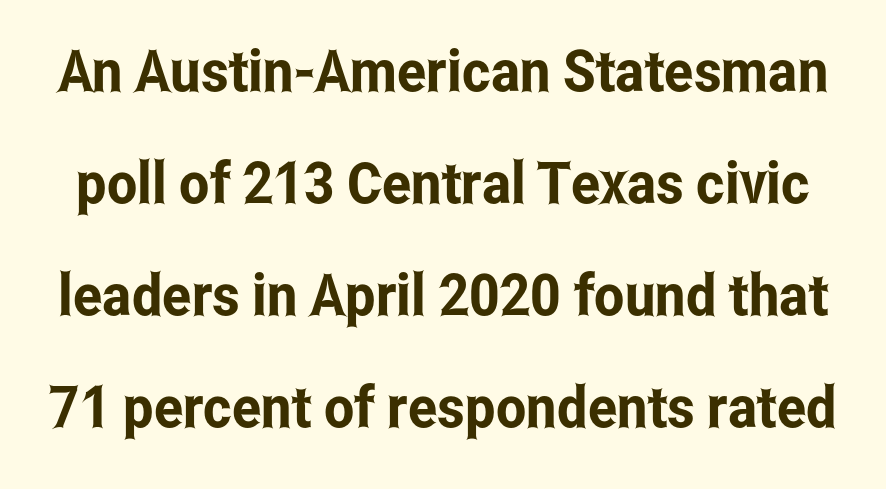
Q: Is the text italic (slanted)? A: No, it is upright.
Q: Is the typeface a serif or a sans-serif typeface? A: Sans-serif.
Q: Is the text underlined? A: No.
Q: Is the spacing between letters normal or unusually wide? A: Normal.
Q: Is the spacing between lines tight, normal or loose? A: Loose.
Q: Width (condensed, normal, or wide)? A: Condensed.
Q: Stroke contrast? A: Low.
Q: x-height? A: Medium.
Q: Monospaced? A: No.
